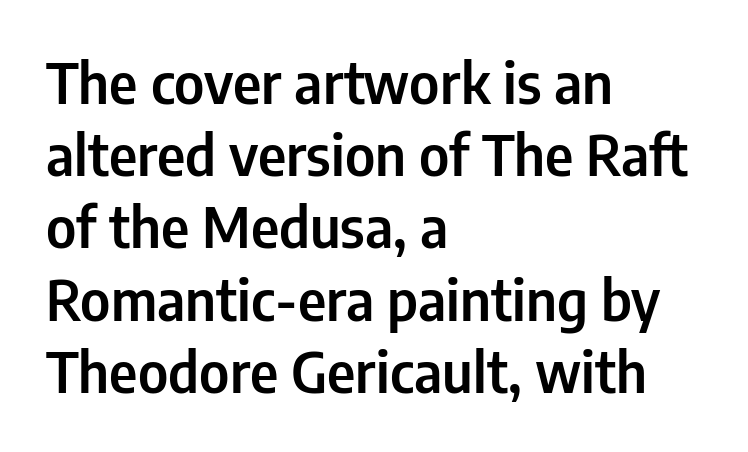
Q: Is the text italic (slanted)? A: No, it is upright.
Q: Is the typeface a serif or a sans-serif typeface? A: Sans-serif.
Q: Is the text underlined? A: No.
Q: How is the paragraph aligned? A: Left-aligned.
Q: Is the spacing between letters normal or unusually wide? A: Normal.
Q: Is the spacing between lines tight, normal or loose? A: Normal.
Q: Width (condensed, normal, or wide)? A: Condensed.
Q: Stroke contrast? A: Low.
Q: x-height? A: Medium.
Q: Monospaced? A: No.
